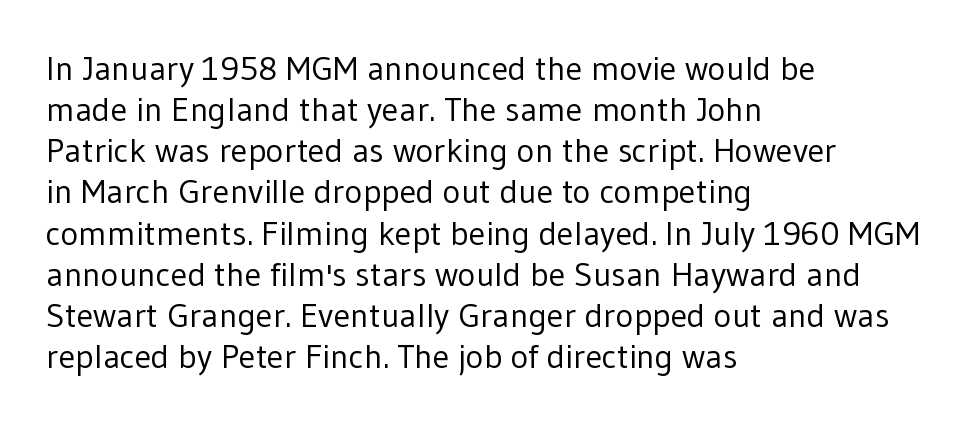
{"serif": "no", "italic": "no", "bold": "no", "weight": "regular", "width": "normal", "stroke_contrast": "low", "x_height": "medium", "monospaced": "no", "underline": "no", "align": "left", "line_spacing_ratio": 1.21, "letter_spacing": "normal", "letter_spacing_em": 0.0, "glyph_px": 34}
